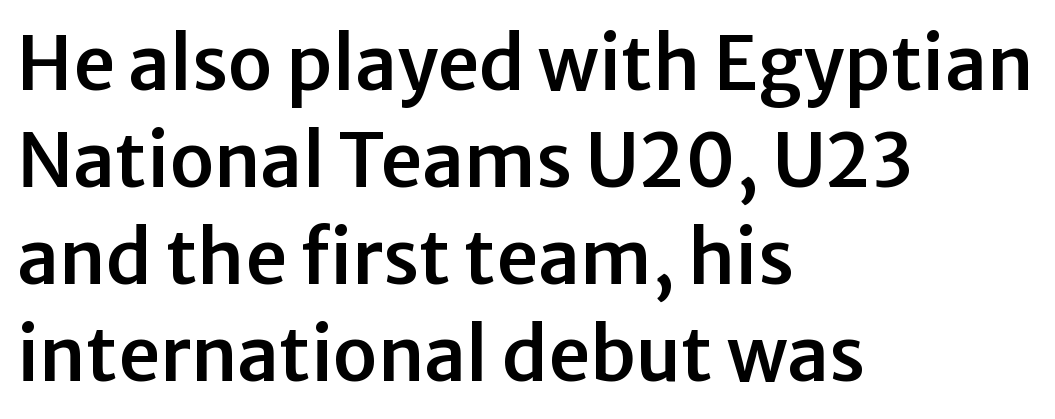
Think of a printed novel: that variable character pitch is what you see here. Reading down the block, your eye returns to a fixed left position each line. How are the letters spaced? Ordinarily, with no added tracking. Clear beneath every line of the passage. Students, observe: this is what conventionally led text looks like.
